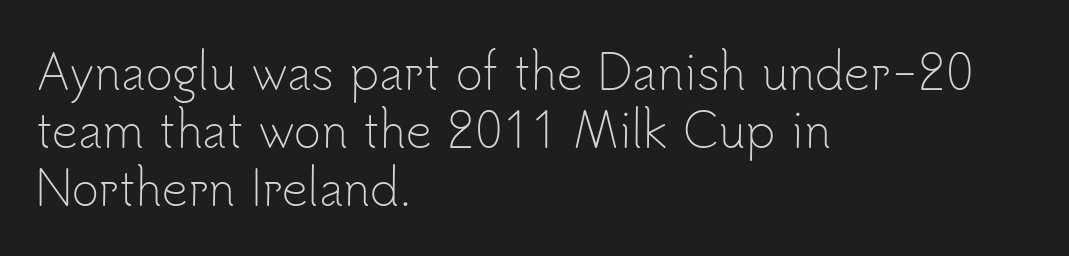
{"serif": "no", "italic": "no", "bold": "no", "weight": "light", "width": "normal", "stroke_contrast": "low", "x_height": "small", "monospaced": "no", "underline": "no", "align": "left", "line_spacing": "normal", "line_spacing_ratio": 1.26, "letter_spacing": "normal", "letter_spacing_em": 0.0, "glyph_px": 46}
